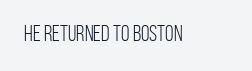
The image shows 22 px text type, upright; set normal letter spacing, not underlined.
